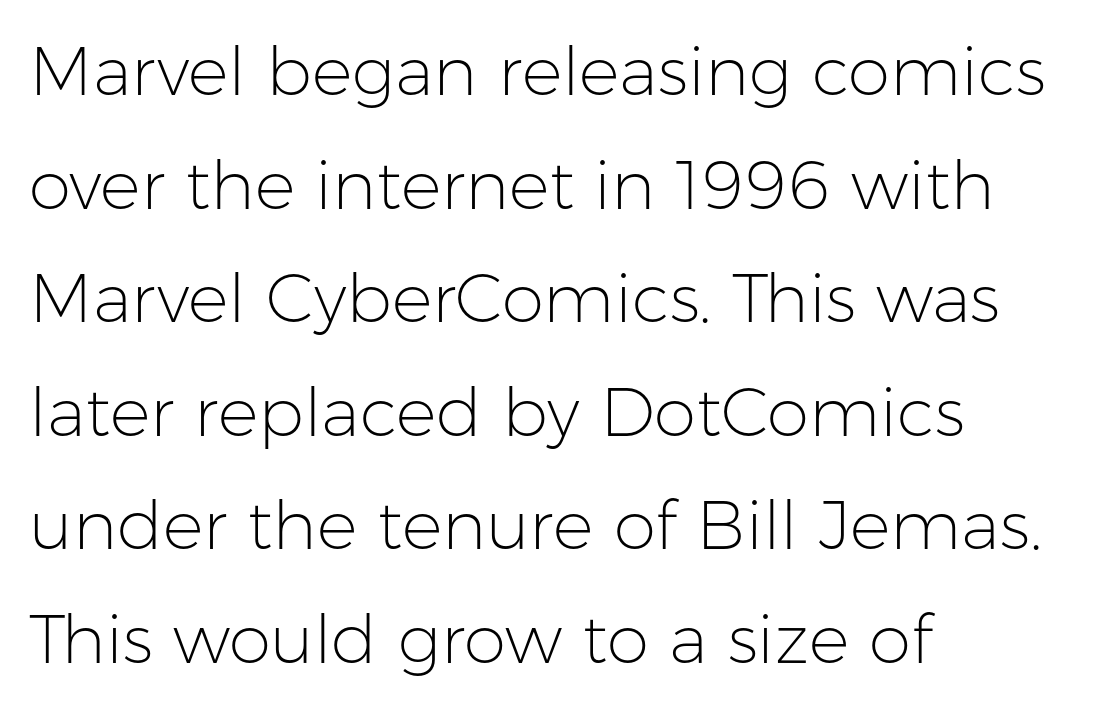
The image shows 68 px light sans-serif type, upright; set left-aligned, normal line spacing (1.67x), normal letter spacing, not underlined; low stroke contrast and a medium x-height.
